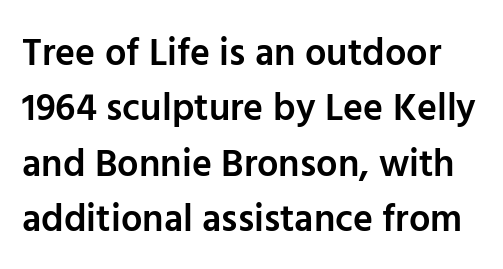
Q: Is the text bold? A: Semi-bold.
Q: Is the text italic (slanted)? A: No, it is upright.
Q: Is the typeface a serif or a sans-serif typeface? A: Sans-serif.
Q: Is the text underlined? A: No.
Q: Is the spacing between letters normal or unusually wide? A: Normal.
Q: Is the spacing between lines tight, normal or loose? A: Normal.
Q: Width (condensed, normal, or wide)? A: Normal.
Q: Stroke contrast? A: Low.
Q: x-height? A: Medium.
Q: Monospaced? A: No.
